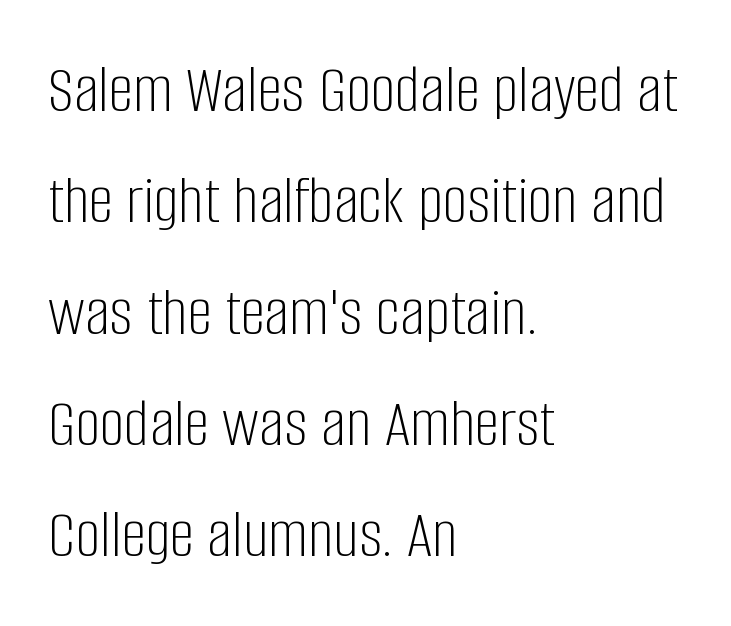
Horizontal bands of white between lines are of average thickness. Stroke thickness stays within the range of a standard reading face or lighter. The letters stand straight up with perfectly vertical stems. Tracking value appears to be zero — textbook default spacing. These lines are composed in type without serifs.
